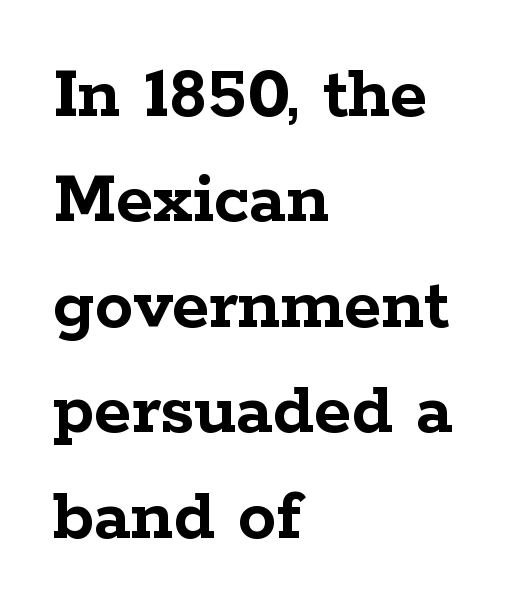
The image shows 77 px semibold, wide serif type, upright; set left-aligned, normal line spacing (1.37x), normal letter spacing, not underlined; low stroke contrast and a medium x-height.
